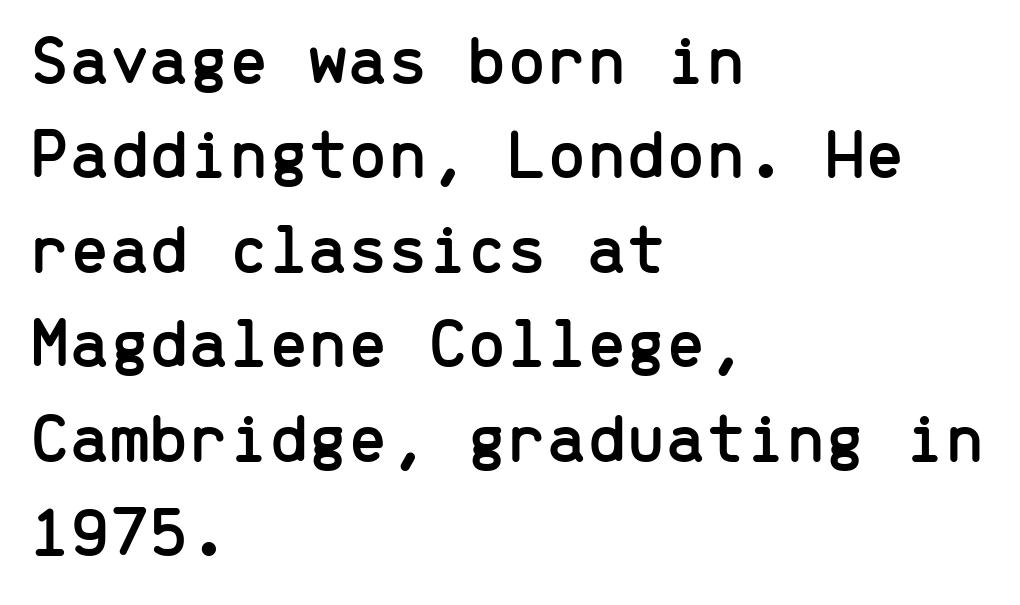
{"serif": "no", "italic": "no", "width": "normal", "stroke_contrast": "low", "x_height": "medium", "monospaced": "yes", "underline": "no", "align": "left", "line_spacing": "normal", "line_spacing_ratio": 1.33, "letter_spacing": "normal", "letter_spacing_em": 0.0, "glyph_px": 71}
